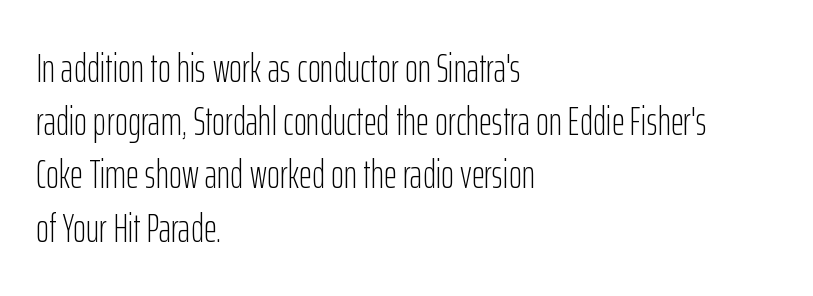
Q: Is the text bold? A: No.
Q: Is the text italic (slanted)? A: No, it is upright.
Q: Is the typeface a serif or a sans-serif typeface? A: Sans-serif.
Q: Is the text underlined? A: No.
Q: How is the paragraph aligned? A: Left-aligned.
Q: Is the spacing between letters normal or unusually wide? A: Normal.
Q: Is the spacing between lines tight, normal or loose? A: Normal.
Q: Width (condensed, normal, or wide)? A: Condensed.
Q: Stroke contrast? A: Low.
Q: x-height? A: Medium.
Q: Monospaced? A: No.
